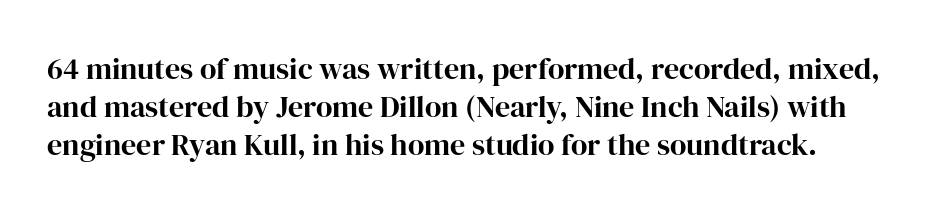
Q: Is the text bold? A: Yes.
Q: Is the text italic (slanted)? A: No, it is upright.
Q: Is the typeface a serif or a sans-serif typeface? A: Serif.
Q: Is the text underlined? A: No.
Q: How is the paragraph aligned? A: Left-aligned.
Q: Is the spacing between letters normal or unusually wide? A: Normal.
Q: Is the spacing between lines tight, normal or loose? A: Normal.
Q: Width (condensed, normal, or wide)? A: Normal.
Q: Stroke contrast? A: High.
Q: x-height? A: Medium.
Q: Monospaced? A: No.
